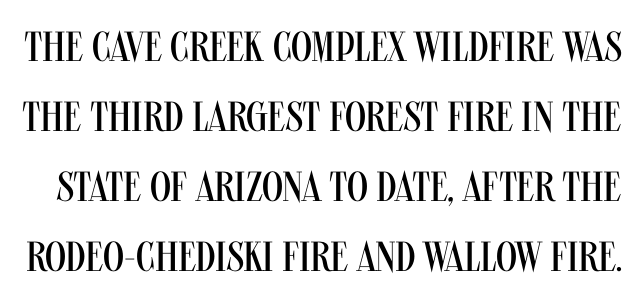
The image shows 42 px regular-weight, condensed sans-serif type, upright; set normal line spacing (1.67x), normal letter spacing, not underlined; medium stroke contrast and a large x-height.
